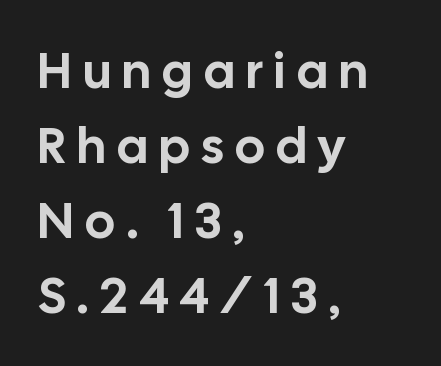
{"serif": "no", "italic": "no", "width": "normal", "stroke_contrast": "low", "x_height": "medium", "monospaced": "no", "underline": "no", "align": "left", "line_spacing": "normal", "line_spacing_ratio": 1.5, "letter_spacing": "wide", "letter_spacing_em": 0.23, "glyph_px": 50}
